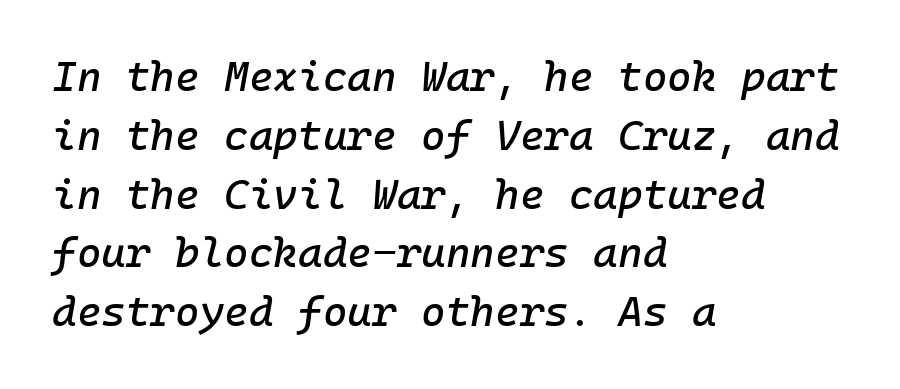
Q: Is the text italic (slanted)? A: Yes, it leans right by about 10 degrees.
Q: Is the text underlined? A: No.
Q: How is the paragraph aligned? A: Left-aligned.
Q: Is the spacing between letters normal or unusually wide? A: Normal.
Q: Is the spacing between lines tight, normal or loose? A: Normal.
Q: Width (condensed, normal, or wide)? A: Normal.
Q: Stroke contrast? A: Low.
Q: x-height? A: Medium.
